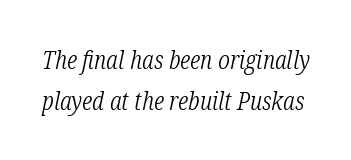
The image shows 25 px text type, italic (leaning right); set normal line spacing (1.64x), normal letter spacing, not underlined.
